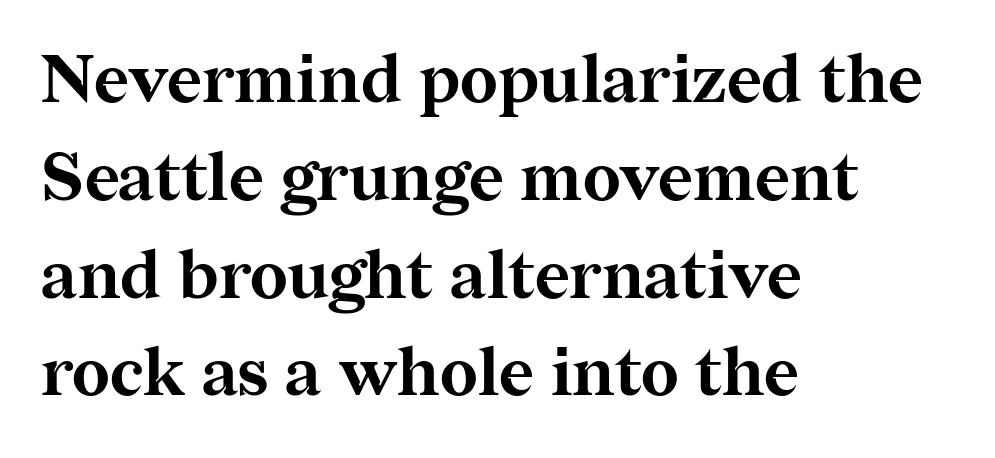
{"serif": "yes", "italic": "no", "bold": "yes", "weight": "bold", "width": "normal", "stroke_contrast": "medium", "x_height": "medium", "monospaced": "no", "underline": "no", "align": "left", "line_spacing": "normal", "line_spacing_ratio": 1.46, "letter_spacing": "normal", "letter_spacing_em": 0.0, "glyph_px": 67}
